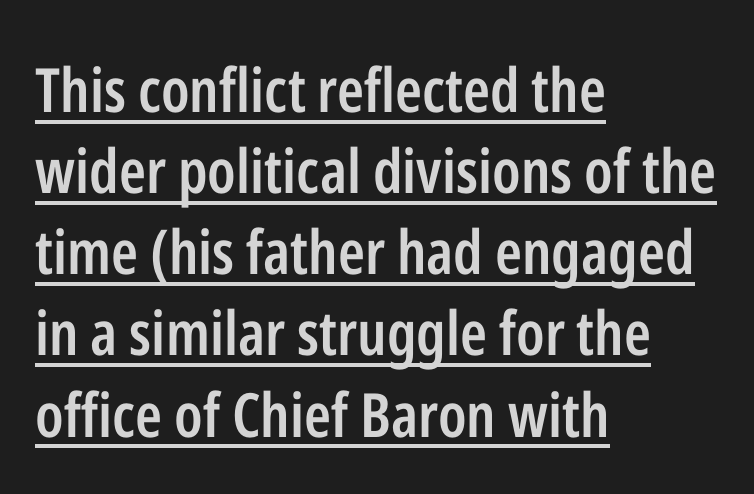
The image shows 61 px semibold, condensed sans-serif type, upright; set left-aligned, normal line spacing (1.33x), normal letter spacing, underlined; low stroke contrast and a medium x-height.
